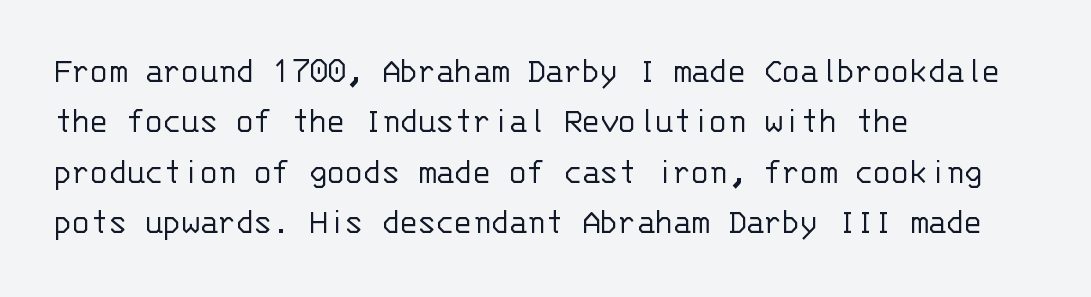
{"serif": "no", "italic": "no", "bold": "no", "weight": "light", "width": "normal", "stroke_contrast": "low", "x_height": "large", "monospaced": "yes", "underline": "no", "align": "left", "line_spacing": "normal", "line_spacing_ratio": 1.36, "letter_spacing": "normal", "letter_spacing_em": 0.0, "glyph_px": 37}
